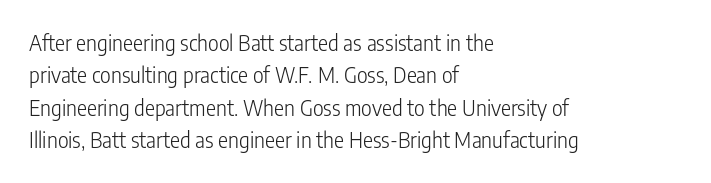
Words float on clear page, feet unadorned. Letters have the restrained weight of plain body copy at most. Horizontal alignment here is leftward, the default for most running prose. Whoever set this chose a conventional vertical rhythm. This sample uses an upright cut, with every glyph sitting square on the baseline.
